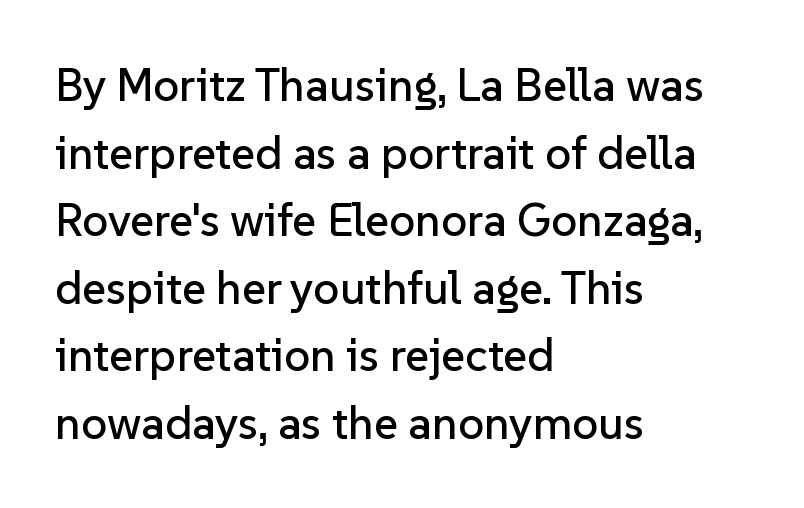
{"serif": "no", "italic": "no", "width": "normal", "stroke_contrast": "low", "x_height": "medium", "monospaced": "no", "underline": "no", "align": "left", "line_spacing": "normal", "line_spacing_ratio": 1.47, "letter_spacing": "normal", "letter_spacing_em": 0.0, "glyph_px": 46}
